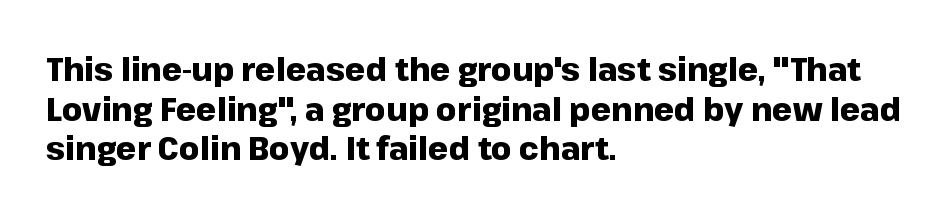
Q: Is the text bold? A: Yes.
Q: Is the text italic (slanted)? A: No, it is upright.
Q: Is the typeface a serif or a sans-serif typeface? A: Sans-serif.
Q: Is the text underlined? A: No.
Q: How is the paragraph aligned? A: Left-aligned.
Q: Is the spacing between letters normal or unusually wide? A: Normal.
Q: Width (condensed, normal, or wide)? A: Normal.
Q: Stroke contrast? A: Low.
Q: x-height? A: Medium.
Q: Monospaced? A: No.
